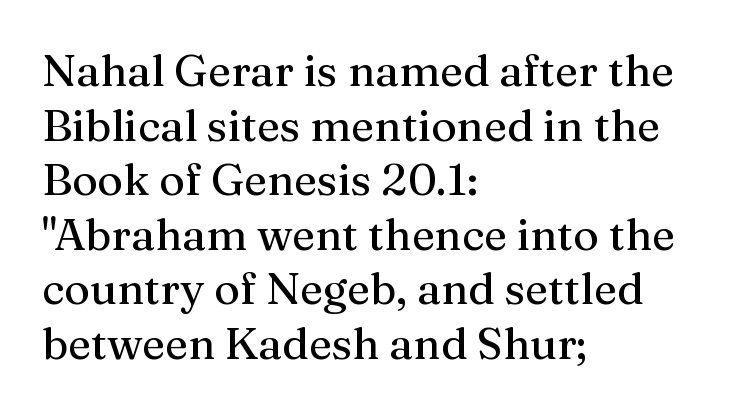
Character widths vary here, with narrow letters taking less room than wide ones. Style check: upright. Glyph-to-glyph distance matches everyday printed text. Descender tails drop into unmarked territory. The compositor pushed each line to the left boundary.
